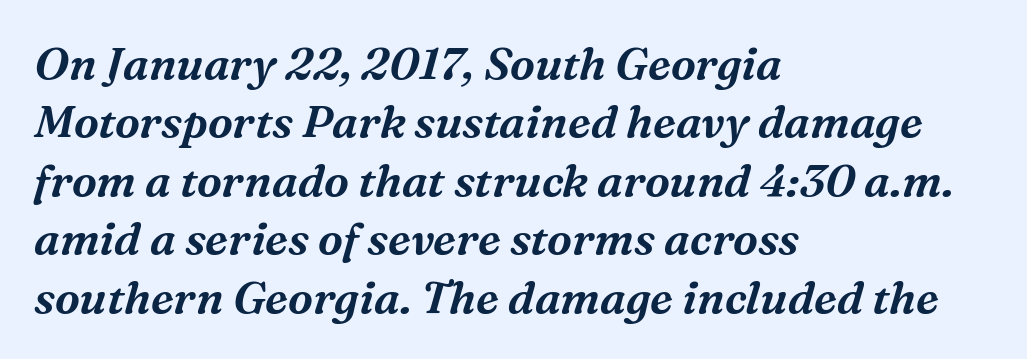
Italic? Definitely — the glyphs are oblique. Proportional: the letters do not fall into vertical columns. In CSS terms this would be text-align: left. Beneath every word, the page is bare.
